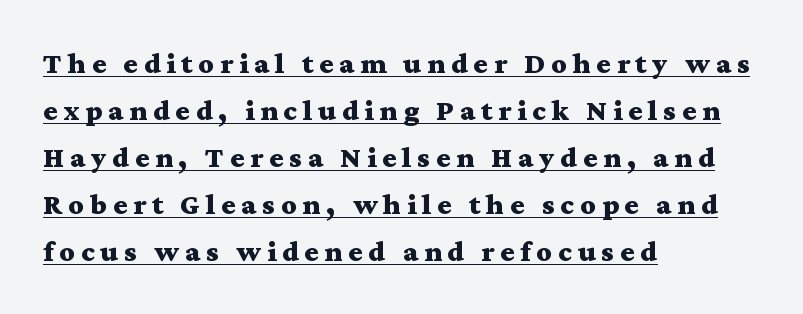
The image shows 30 px bold, wide serif type, upright; set left-aligned, normal line spacing (1.57x), underlined; medium stroke contrast and a medium x-height.
